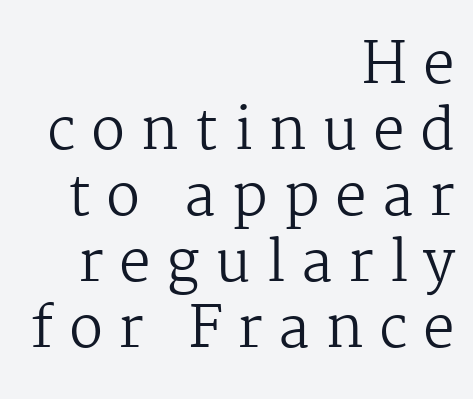
{"serif": "yes", "italic": "no", "bold": "no", "weight": "regular", "width": "normal", "stroke_contrast": "medium", "x_height": "medium", "monospaced": "no", "underline": "no", "align": "right", "line_spacing_ratio": 1.16, "letter_spacing": "wide", "letter_spacing_em": 0.27, "glyph_px": 57}
